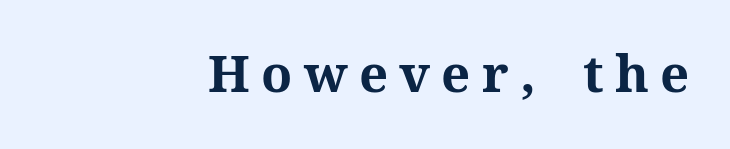
Q: Is the text bold? A: Yes.
Q: Is the text italic (slanted)? A: No, it is upright.
Q: Is the typeface a serif or a sans-serif typeface? A: Serif.
Q: Is the text underlined? A: No.
Q: How is the paragraph aligned? A: Right-aligned.
Q: Is the spacing between letters normal or unusually wide? A: Unusually wide.
Q: Width (condensed, normal, or wide)? A: Normal.
Q: Stroke contrast? A: Medium.
Q: x-height? A: Medium.
Q: Monospaced? A: No.
